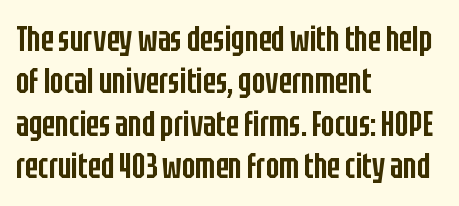
{"serif": "no", "italic": "no", "bold": "semi", "weight": "semibold", "width": "condensed", "stroke_contrast": "low", "x_height": "large", "monospaced": "no", "underline": "no", "align": "left", "line_spacing_ratio": 1.21, "letter_spacing": "normal", "letter_spacing_em": 0.0, "glyph_px": 35}
